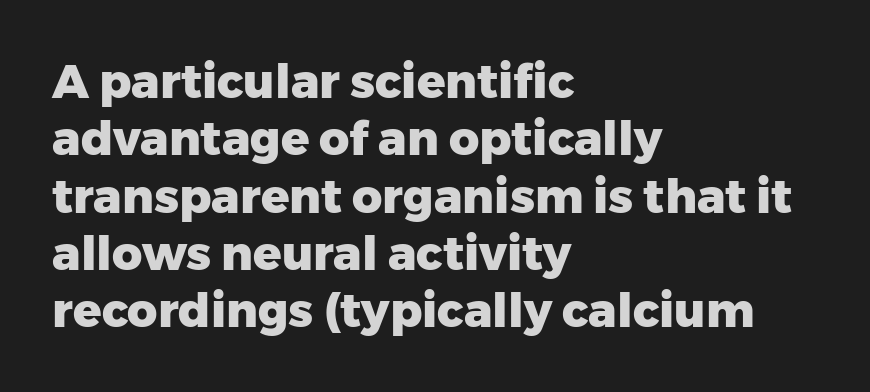
The image shows 47 px heavy sans-serif type, upright; set left-aligned, line spacing 1.22x, normal letter spacing, not underlined; low stroke contrast and a medium x-height.
